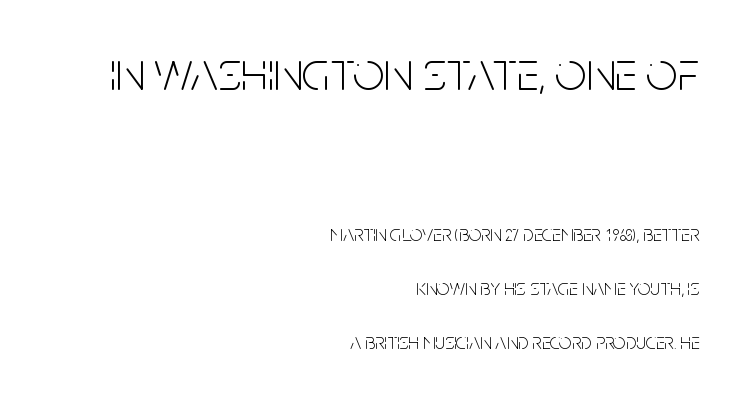
Default kerning and tracking; the words read as compact shapes. Think of a printed novel: that variable character pitch is what you see here. The lines are spread far apart with generous leading. Tall strokes in this sample are plumb rather than angled. Decoration check: the copy has no underline. The weight tops out at a normal text grade.
